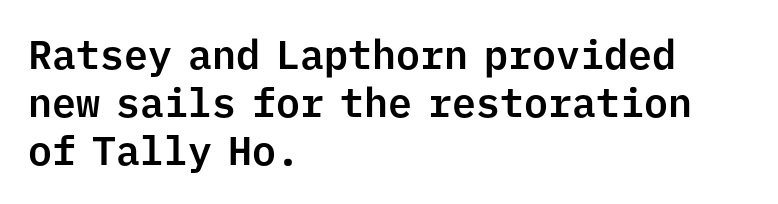
The image shows 40 px sans-serif type, upright, monospaced; set left-aligned, line spacing 1.2x, normal letter spacing, not underlined; low stroke contrast and a medium x-height.
